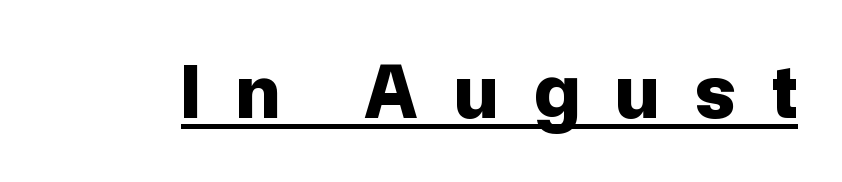
The font's upright variant was chosen for this text. This sample carries an underscore along the baseline area. Honestly, the letter spacing is so wide it's the main thing you notice. Character widths vary here, with narrow letters taking less room than wide ones.
